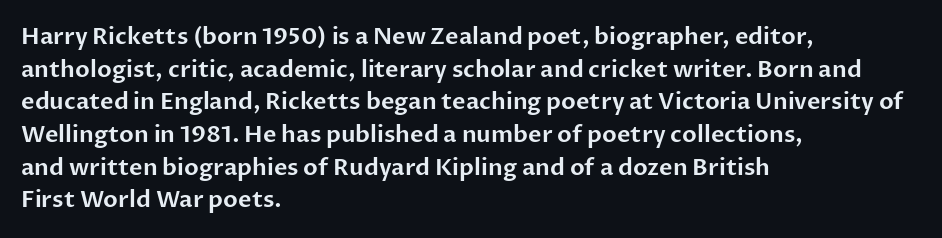
Q: Is the text italic (slanted)? A: No, it is upright.
Q: Is the text underlined? A: No.
Q: How is the paragraph aligned? A: Left-aligned.
Q: Is the spacing between letters normal or unusually wide? A: Normal.
Q: Is the spacing between lines tight, normal or loose? A: Normal.
